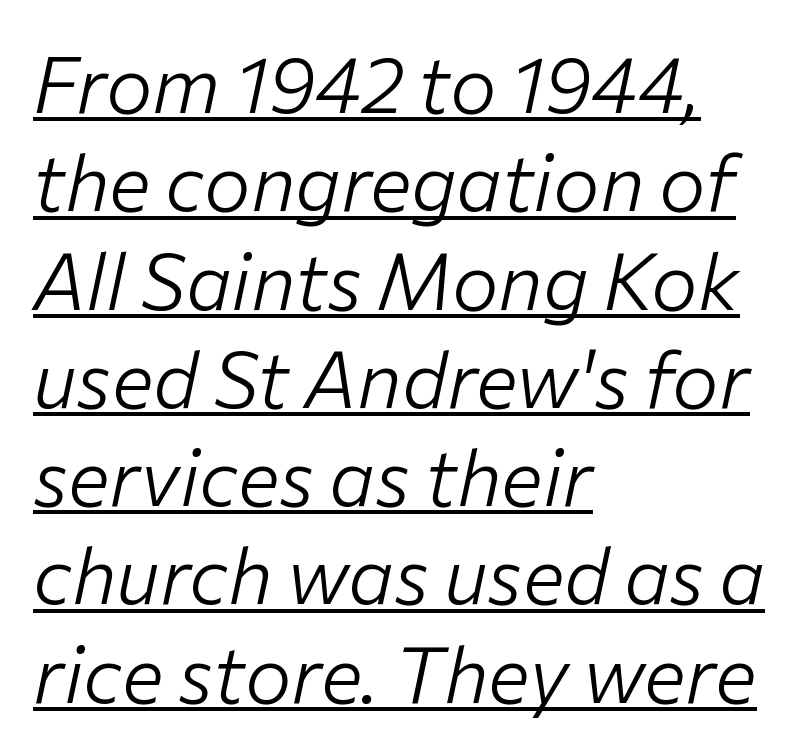
The image shows 78 px light type, italic (leaning right); set left-aligned, normal line spacing (1.26x), normal letter spacing, underlined; low stroke contrast and a medium x-height.
